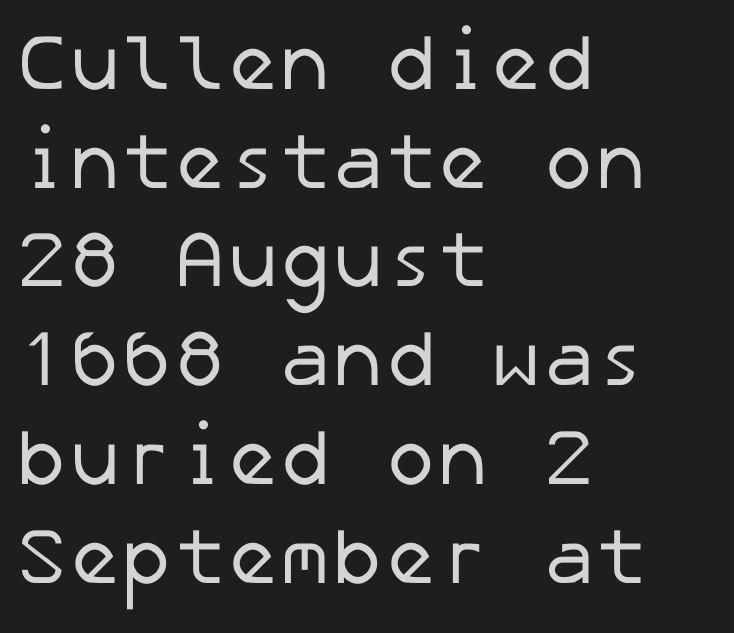
The image shows 79 px regular-weight sans-serif type; set left-aligned, normal line spacing (1.25x), normal letter spacing, not underlined; low stroke contrast and a medium x-height.
